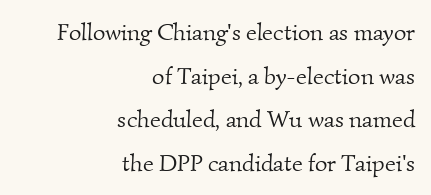
These lines stack with their right ends in a neat column. Lines of text with bare space underneath. Each stroke keeps to a modest, everyday thickness or less. This rendering leaves character spacing at its baseline value.
